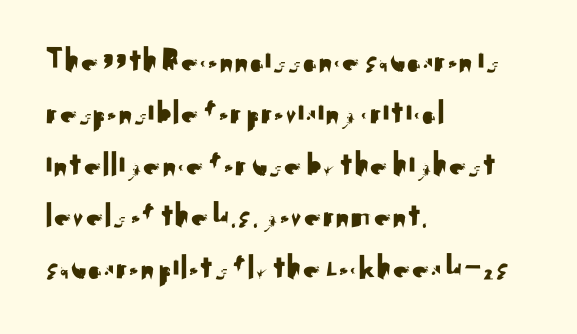
{"serif": "no", "italic": "no", "width": "normal", "stroke_contrast": "medium", "x_height": "small", "monospaced": "no", "underline": "no", "align": "left", "line_spacing": "normal", "line_spacing_ratio": 1.48, "letter_spacing": "normal", "letter_spacing_em": 0.0, "glyph_px": 35}
